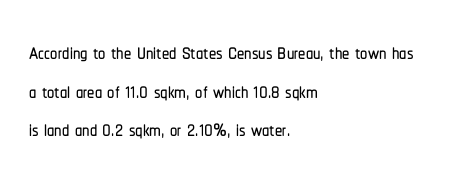
The image shows 29 px condensed sans-serif type, upright; set left-aligned, normal line spacing (1.33x), normal letter spacing, not underlined; low stroke contrast and a medium x-height.
